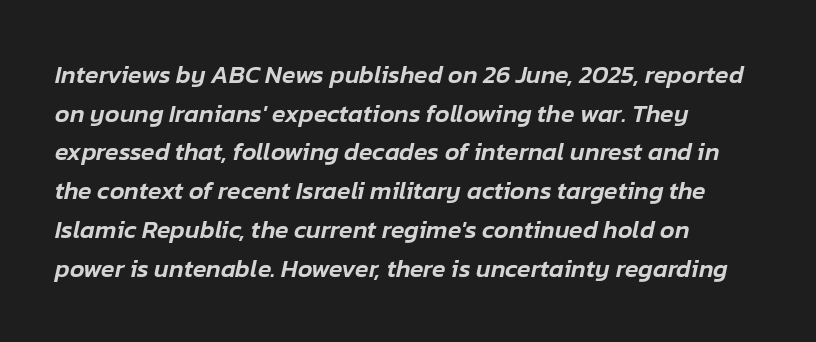
The ragged edge is on the right, which tells us the setting is flush left. This sample uses plain, unmodified letter spacing. Successive baselines arrive at the customary interval. Nobody drew a line under any word here. Does the lettering tilt? It does — this is italic.
